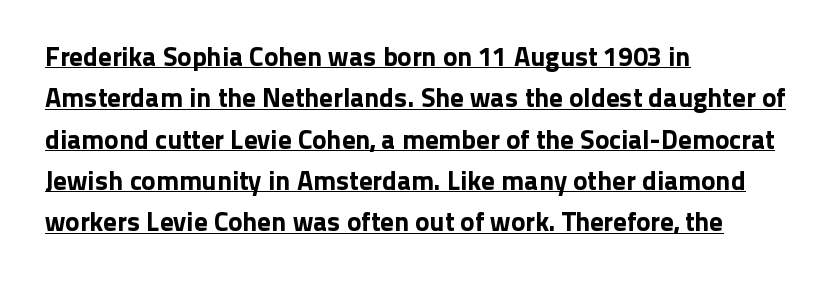
{"italic": "no", "underline": "yes", "align": "left", "line_spacing": "normal", "line_spacing_ratio": 1.53, "letter_spacing": "normal", "letter_spacing_em": 0.0, "glyph_px": 27}
